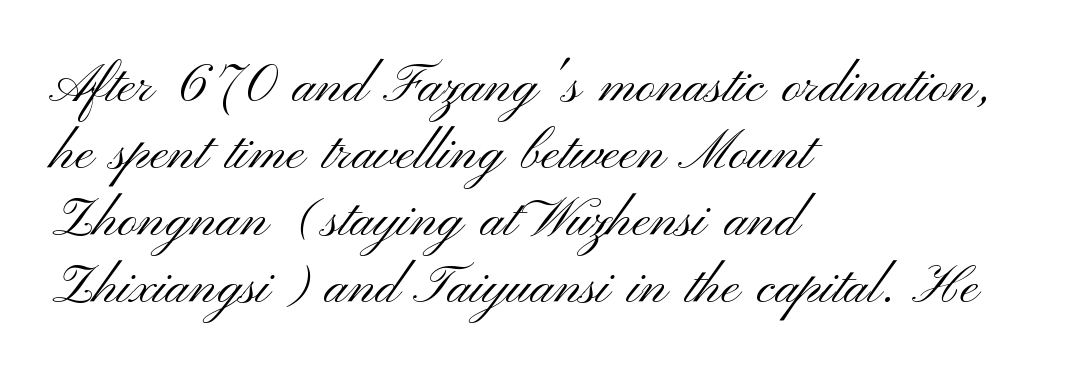
The image shows 54 px light, wide sans-serif type; set left-aligned, line spacing 1.24x, normal letter spacing, not underlined; medium stroke contrast and a small x-height.
